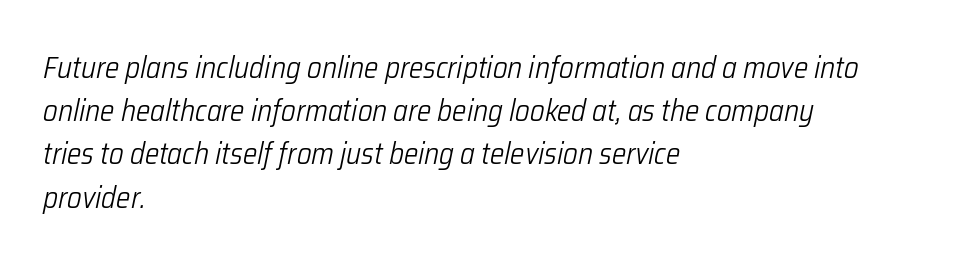
Q: Is the text bold? A: No.
Q: Is the text italic (slanted)? A: Yes, it leans right by about 12 degrees.
Q: Is the text underlined? A: No.
Q: How is the paragraph aligned? A: Left-aligned.
Q: Is the spacing between letters normal or unusually wide? A: Normal.
Q: Is the spacing between lines tight, normal or loose? A: Normal.
Q: Width (condensed, normal, or wide)? A: Condensed.
Q: Stroke contrast? A: Low.
Q: x-height? A: Medium.
Q: Monospaced? A: No.
